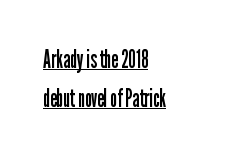
Every stem runs plumb, perpendicular to the baseline. The passage shown is not bold in any degree. Decoration check: the copy is underlined. Spacing between characters is what you'd get straight out of the box. Interline gaps are of average width in this sample.
